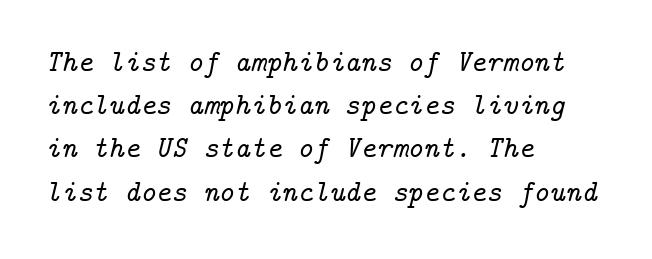
Q: Is the text italic (slanted)? A: Yes, it leans right by about 14 degrees.
Q: Is the typeface a serif or a sans-serif typeface? A: Serif.
Q: Is the text underlined? A: No.
Q: How is the paragraph aligned? A: Left-aligned.
Q: Is the spacing between letters normal or unusually wide? A: Normal.
Q: Is the spacing between lines tight, normal or loose? A: Normal.
Q: Width (condensed, normal, or wide)? A: Normal.
Q: Stroke contrast? A: Low.
Q: x-height? A: Medium.
